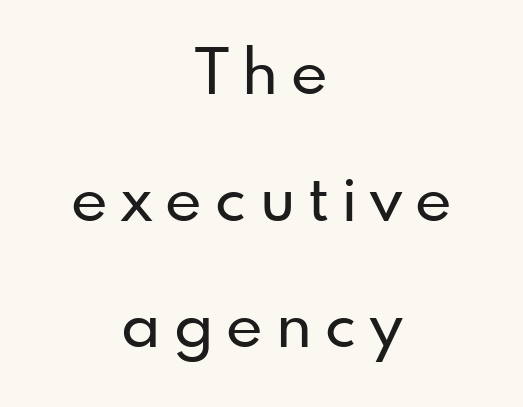
{"serif": "no", "italic": "no", "width": "normal", "stroke_contrast": "low", "x_height": "small", "monospaced": "no", "underline": "no", "align": "center", "line_spacing": "loose", "line_spacing_ratio": 2.01, "letter_spacing": "wide", "letter_spacing_em": 0.21, "glyph_px": 63}
